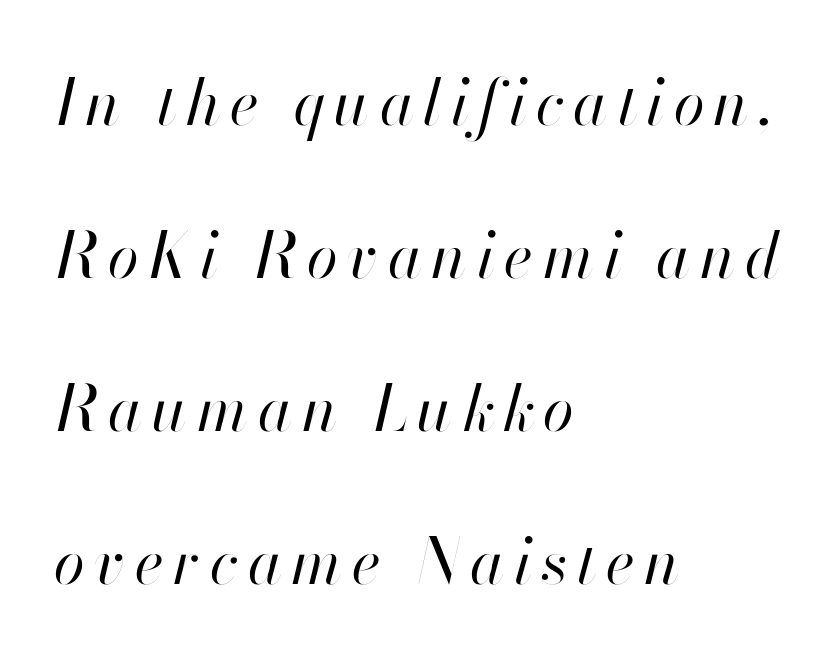
You could fit nearly another row in the gap between these rows. Tall strokes in this sample are angled rather than plumb. Letters have the restrained weight of plain body copy at most. The zone under the glyphs is completely vacant. The rendering uses natural spacing where letterforms have individual widths. Horizontally, the lines are justified to the leading edge only.
